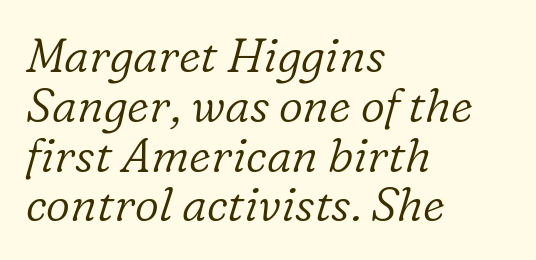
The image shows 47 px light serif type, italic (leaning right); set left-aligned, tight line spacing (1.06x), normal letter spacing, not underlined; low stroke contrast and a medium x-height.
